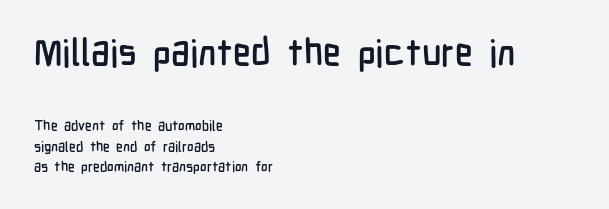
{"serif": "no", "italic": "no", "width": "condensed", "stroke_contrast": "low", "x_height": "medium", "monospaced": "no", "underline": "no", "align": "left", "line_spacing": "normal", "line_spacing_ratio": 1.47, "letter_spacing": "normal", "letter_spacing_em": 0.0, "larger_block": "first", "size_ratio": 2.64, "glyph_px": 37}
